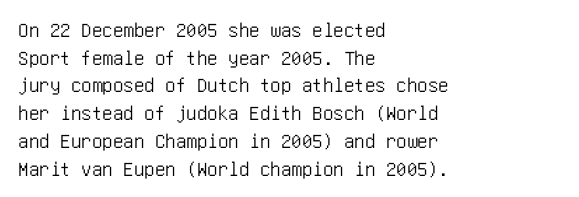
Every character sits straight up, as roman type does. Decoration check: the copy has no underline. A normal amount of white space separates one row of letters from the next. The passage shown has conventional tracking throughout.
